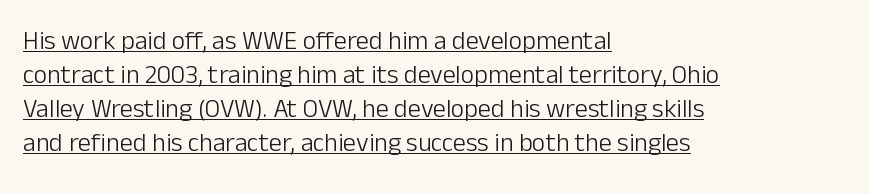
Q: Is the text bold? A: No.
Q: Is the text italic (slanted)? A: No, it is upright.
Q: Is the text underlined? A: Yes.
Q: How is the paragraph aligned? A: Left-aligned.
Q: Is the spacing between letters normal or unusually wide? A: Normal.
Q: Is the spacing between lines tight, normal or loose? A: Normal.
